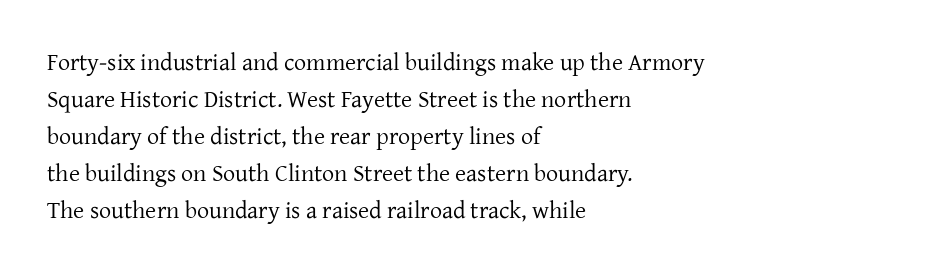
Q: Is the text bold? A: No.
Q: Is the text italic (slanted)? A: No, it is upright.
Q: Is the text underlined? A: No.
Q: How is the paragraph aligned? A: Left-aligned.
Q: Is the spacing between letters normal or unusually wide? A: Normal.
Q: Is the spacing between lines tight, normal or loose? A: Normal.
